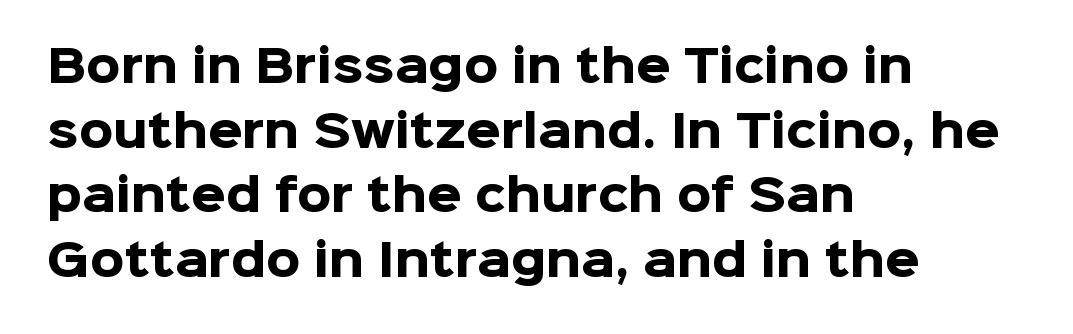
The glyphs have the mass of a bold cut. A normal amount of white space separates one row of letters from the next. These lines are rendered in a variable-pitch font. Short and long lines alike share a common starting point at left. The gap between lines stays unmarked.
